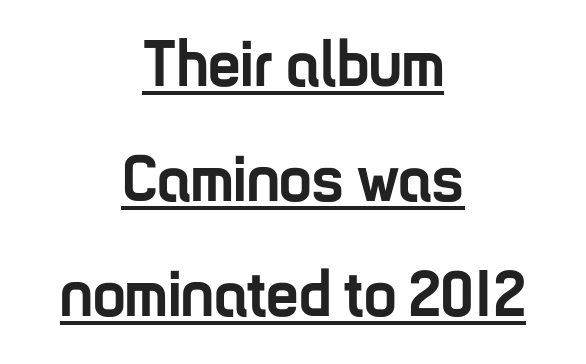
Q: Is the text bold? A: Yes.
Q: Is the text italic (slanted)? A: No, it is upright.
Q: Is the typeface a serif or a sans-serif typeface? A: Sans-serif.
Q: Is the text underlined? A: Yes.
Q: How is the paragraph aligned? A: Centered.
Q: Is the spacing between letters normal or unusually wide? A: Normal.
Q: Width (condensed, normal, or wide)? A: Condensed.
Q: Stroke contrast? A: Low.
Q: x-height? A: Medium.
Q: Monospaced? A: No.
